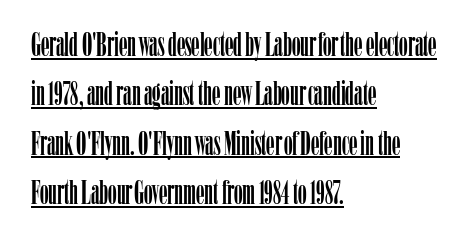
{"serif": "yes", "italic": "no", "width": "condensed", "stroke_contrast": "low", "x_height": "medium", "monospaced": "no", "underline": "yes", "align": "left", "line_spacing": "normal", "line_spacing_ratio": 1.45, "letter_spacing": "normal", "letter_spacing_em": 0.0, "glyph_px": 34}
